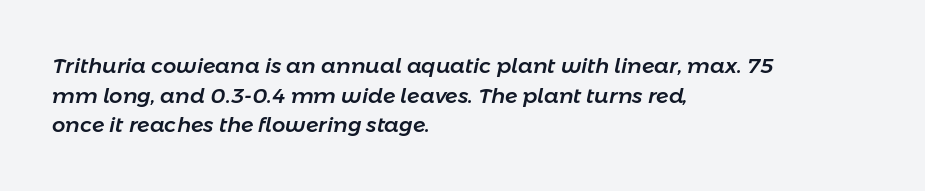
{"italic": "yes", "lean": "right", "slant_degrees": 11, "underline": "no", "align": "left", "line_spacing": "normal", "line_spacing_ratio": 1.41, "letter_spacing": "normal", "letter_spacing_em": 0.0, "glyph_px": 21}
